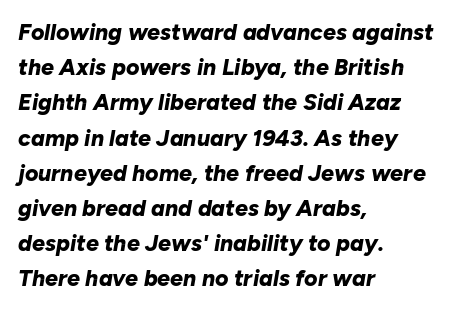
Descenders hang freely into open space. The passage is arranged the way most books set body copy — flush left. The strokes are fattened all the way to bold. Tracking value appears to be zero — textbook default spacing. It's the slanting kind of type. Whoever set this chose a conventional vertical rhythm.
